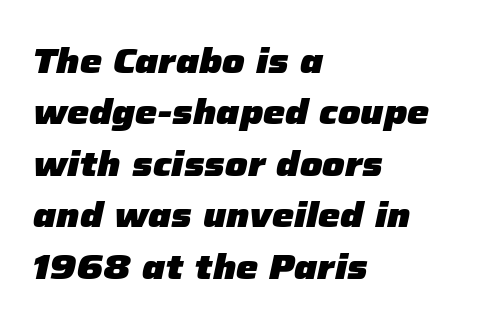
Q: Is the text bold? A: Yes.
Q: Is the text italic (slanted)? A: Yes, it leans right by about 12 degrees.
Q: Is the text underlined? A: No.
Q: How is the paragraph aligned? A: Left-aligned.
Q: Is the spacing between letters normal or unusually wide? A: Normal.
Q: Is the spacing between lines tight, normal or loose? A: Normal.
Q: Width (condensed, normal, or wide)? A: Normal.
Q: Stroke contrast? A: Low.
Q: x-height? A: Medium.
Q: Monospaced? A: No.
